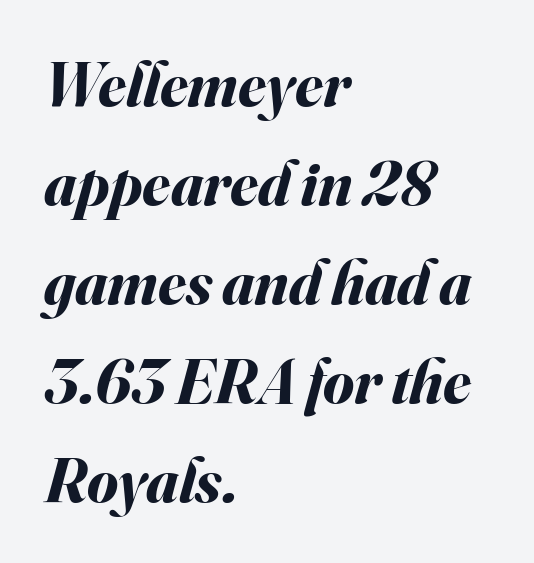
Heft: maximum for text — a bold. Visually the block forms a straight wall on the left and a jagged coastline on the right. Standard letterfit; no display-style spreading of the glyphs. The area under the type is left untouched. Think of a printed novel: that variable character pitch is what you see here. Designer's note — italics engaged.
